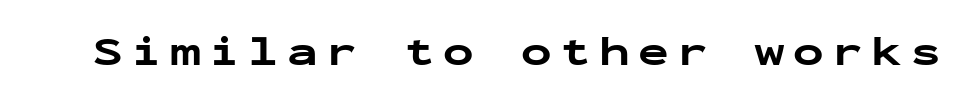
Is this a fixed-width face? Yes — each glyph sits in an identical cell. Characters remain perfectly vertical along every line. Is this a sans? Yes — the strokes have no serifs. The strip under each line holds only bare page. Is the letter spacing exaggerated? Yes — the characters are pushed far apart. The sample has been set heavy, in full bold.
